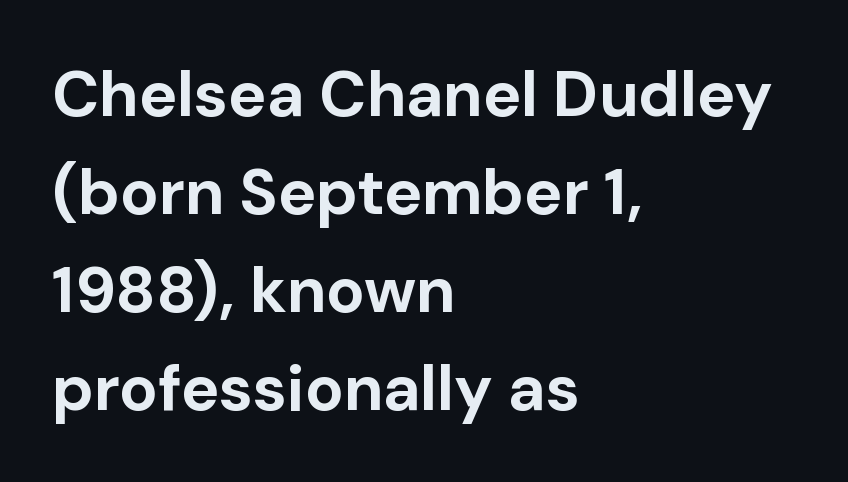
{"serif": "no", "italic": "no", "bold": "yes", "weight": "bold", "width": "normal", "stroke_contrast": "low", "x_height": "medium", "monospaced": "no", "underline": "no", "align": "left", "line_spacing": "normal", "line_spacing_ratio": 1.53, "letter_spacing": "normal", "letter_spacing_em": 0.0, "glyph_px": 64}
